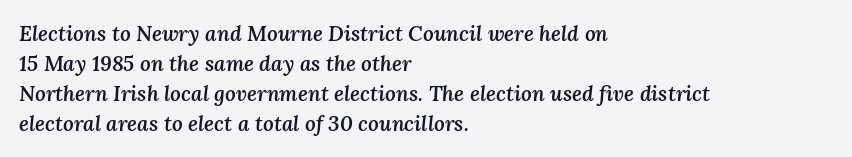
{"italic": "yes", "lean": "right", "slant_degrees": 3, "bold": "semi", "underline": "no", "align": "left", "line_spacing": "normal", "line_spacing_ratio": 1.43, "letter_spacing": "normal", "letter_spacing_em": 0.0, "glyph_px": 21}
